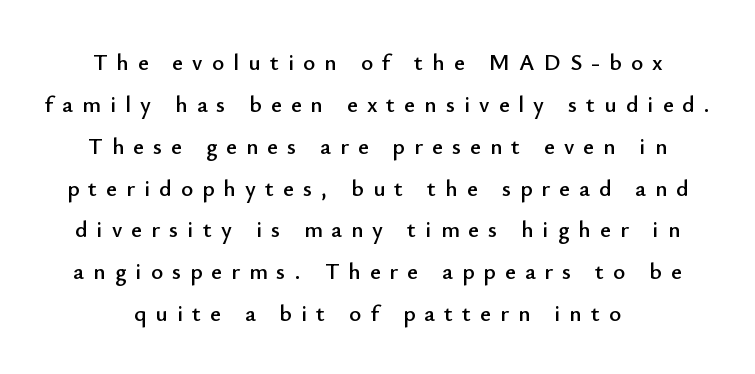
The axis of the letterforms is exactly vertical. Just letters on the line, the space beneath them empty. Look at the tracking — it's clearly loosened, letters drifting apart.
